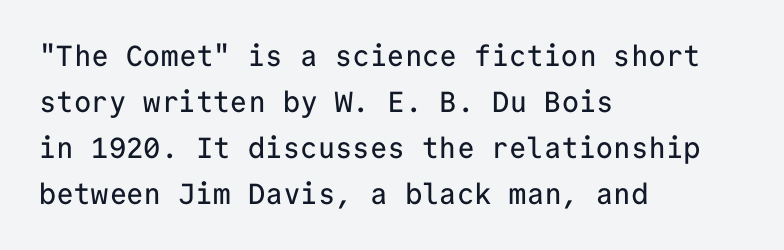
{"serif": "no", "italic": "no", "width": "normal", "stroke_contrast": "low", "x_height": "medium", "monospaced": "yes", "underline": "no", "align": "left", "line_spacing": "normal", "line_spacing_ratio": 1.59, "letter_spacing": "normal", "letter_spacing_em": 0.0, "glyph_px": 29}
